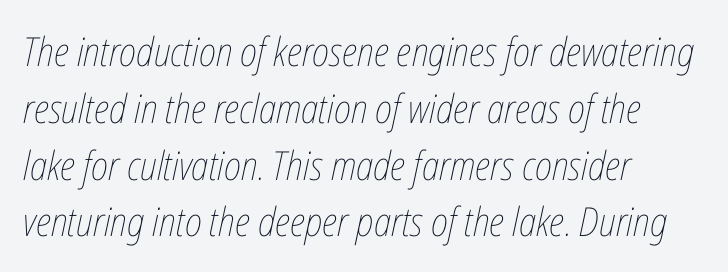
The image shows 40 px thin, condensed type, italic (leaning right); set left-aligned, normal line spacing (1.42x), normal letter spacing, not underlined; low stroke contrast and a medium x-height.
